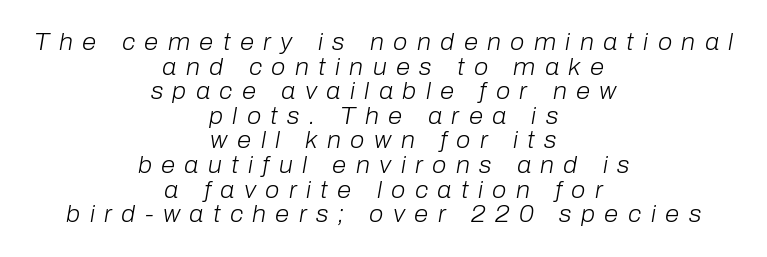
The text block is weighted toward neither margin, spreading evenly from the middle. The gaps between neighbouring characters are conspicuously large. Heaviness? Minimal to ordinary, like unemphasized prose. Line spacing here is tight. The face used here has a pronounced slope to its letters. The specimen omits any rule beneath the text block's lines.
